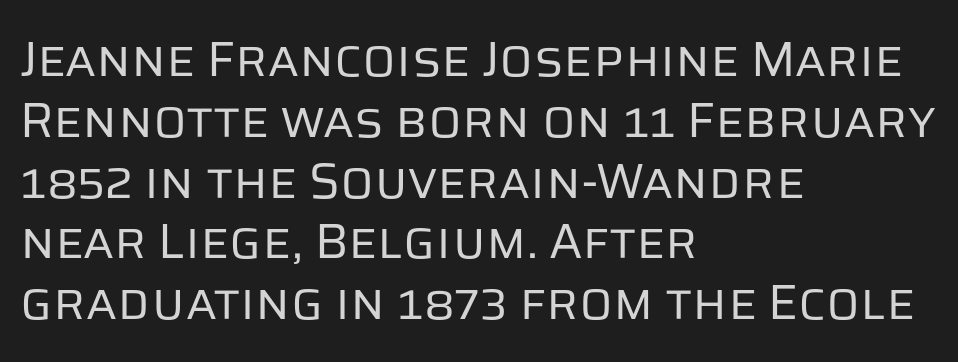
{"serif": "no", "italic": "no", "bold": "no", "weight": "regular", "width": "normal", "stroke_contrast": "low", "x_height": "large", "monospaced": "no", "underline": "no", "align": "left", "line_spacing_ratio": 1.24, "letter_spacing": "normal", "letter_spacing_em": 0.0, "glyph_px": 49}
